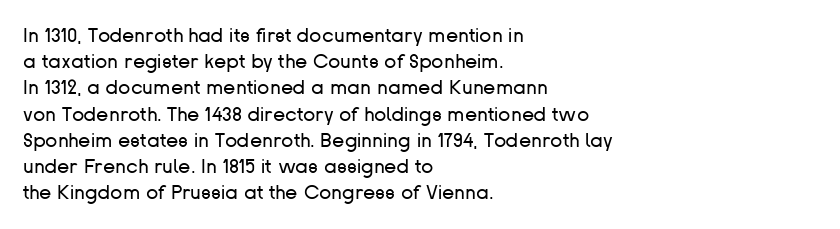
{"italic": "no", "bold": "no", "underline": "no", "align": "left", "line_spacing": "normal", "line_spacing_ratio": 1.31, "letter_spacing": "normal", "letter_spacing_em": 0.0, "glyph_px": 20}
